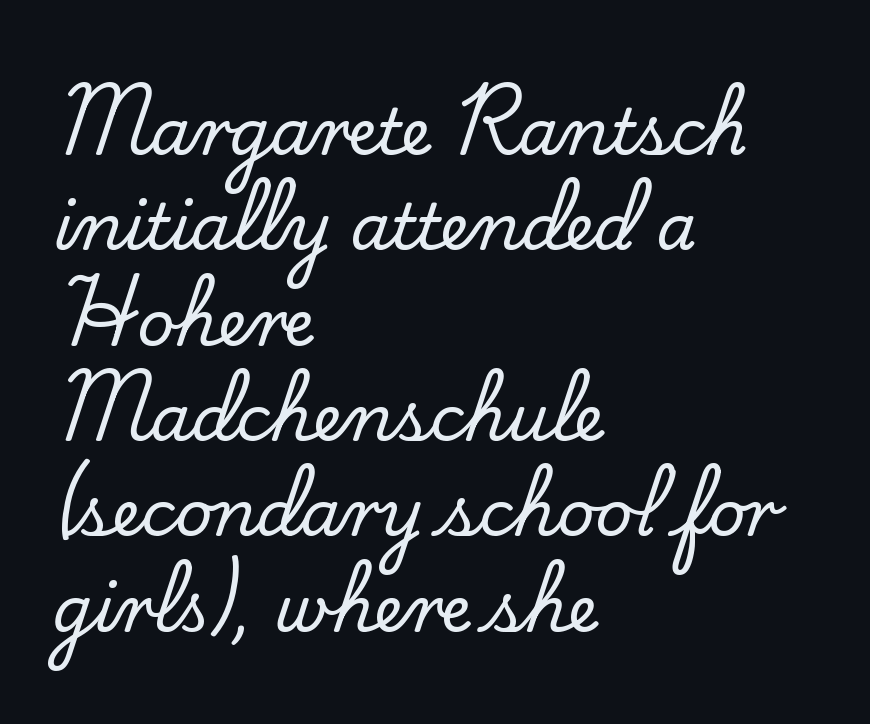
{"serif": "yes", "width": "normal", "stroke_contrast": "low", "x_height": "small", "monospaced": "no", "underline": "no", "align": "left", "line_spacing": "normal", "line_spacing_ratio": 1.49, "letter_spacing": "normal", "letter_spacing_em": 0.0, "glyph_px": 64}
